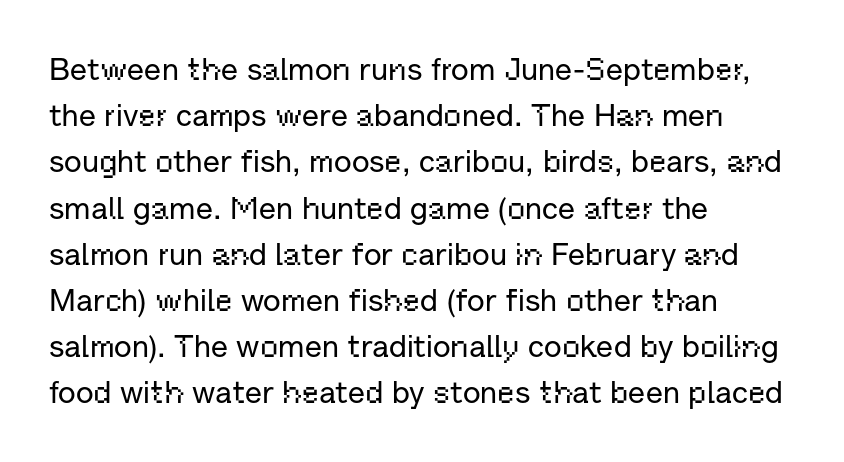
Q: Is the text italic (slanted)? A: No, it is upright.
Q: Is the typeface a serif or a sans-serif typeface? A: Sans-serif.
Q: Is the text underlined? A: No.
Q: How is the paragraph aligned? A: Left-aligned.
Q: Is the spacing between letters normal or unusually wide? A: Normal.
Q: Is the spacing between lines tight, normal or loose? A: Normal.
Q: Width (condensed, normal, or wide)? A: Normal.
Q: Stroke contrast? A: Low.
Q: x-height? A: Medium.
Q: Monospaced? A: No.
